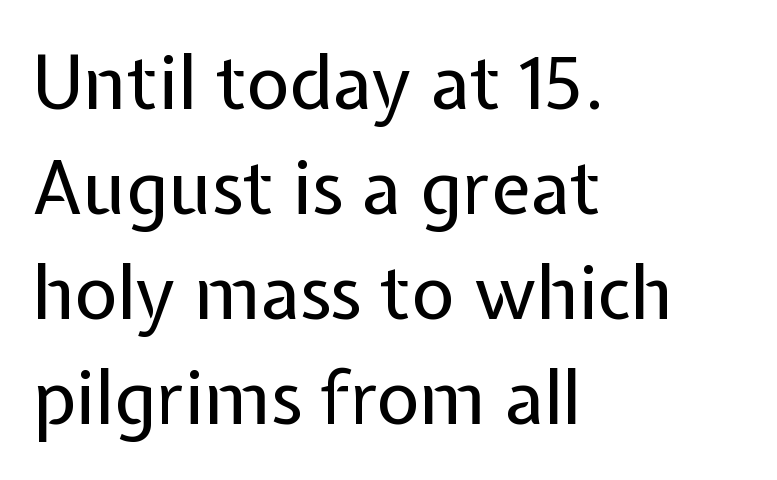
Q: Is the text bold? A: No.
Q: Is the text italic (slanted)? A: No, it is upright.
Q: Is the typeface a serif or a sans-serif typeface? A: Sans-serif.
Q: Is the text underlined? A: No.
Q: How is the paragraph aligned? A: Left-aligned.
Q: Is the spacing between letters normal or unusually wide? A: Normal.
Q: Is the spacing between lines tight, normal or loose? A: Normal.
Q: Width (condensed, normal, or wide)? A: Normal.
Q: Stroke contrast? A: Low.
Q: x-height? A: Medium.
Q: Monospaced? A: No.
